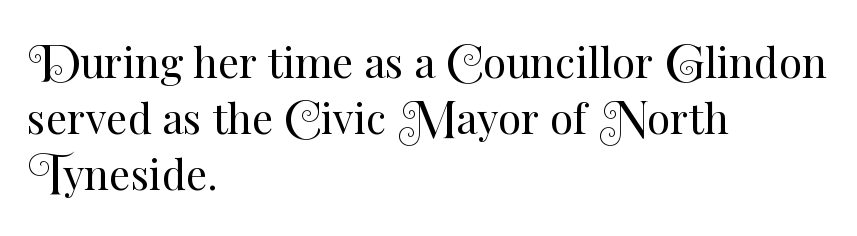
{"italic": "no", "bold": "no", "weight": "regular", "width": "normal", "stroke_contrast": "medium", "x_height": "small", "monospaced": "no", "underline": "no", "align": "left", "line_spacing": "normal", "line_spacing_ratio": 1.33, "letter_spacing": "normal", "letter_spacing_em": 0.0, "glyph_px": 42}
